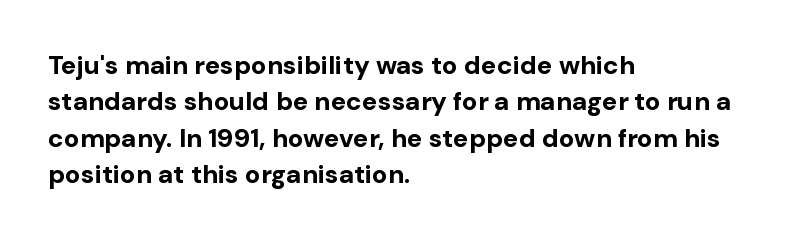
Q: Is the text bold? A: Yes.
Q: Is the text italic (slanted)? A: No, it is upright.
Q: Is the text underlined? A: No.
Q: How is the paragraph aligned? A: Left-aligned.
Q: Is the spacing between letters normal or unusually wide? A: Normal.
Q: Is the spacing between lines tight, normal or loose? A: Normal.
